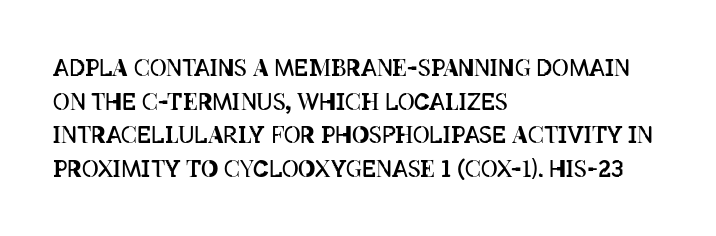
{"italic": "no", "bold": "no", "underline": "no", "align": "left", "line_spacing": "normal", "line_spacing_ratio": 1.46, "letter_spacing": "normal", "letter_spacing_em": 0.0, "glyph_px": 23}
